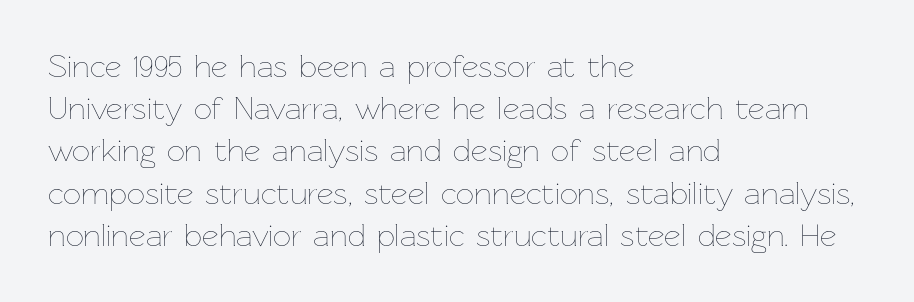
Each letter keeps its own natural width here, so spacing adapts to shape. A clean baseline with only descenders dipping below it. The text block is weighted toward the left margin, trailing off unevenly rightward. The lines sit at an ordinary, default distance from one another.
